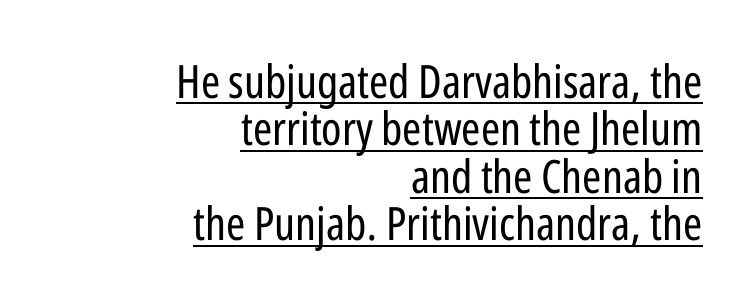
Quick note: interline space is minimal. If you drew a line through each stem, it would be perfectly vertical. Does a line run under the words? Yes, clearly. You could call the tracking neutral — neither tight nor loose.
